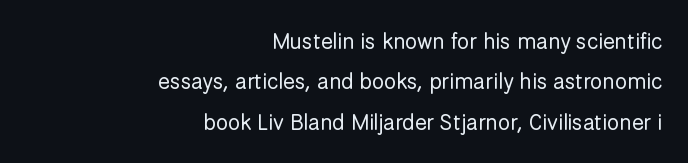
The image shows 22 px text type, upright; set right-aligned, line spacing 1.83x, normal letter spacing, not underlined.
